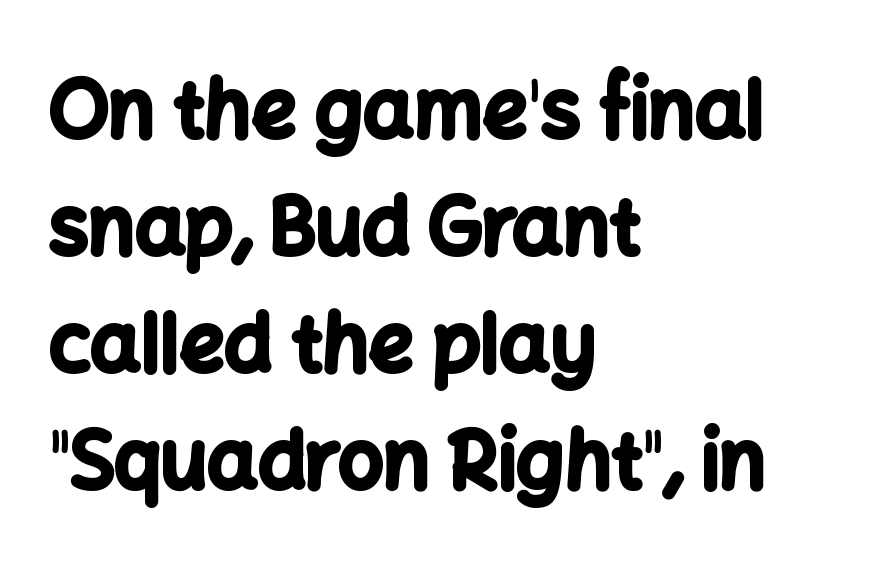
The image shows 79 px bold sans-serif type, upright; set left-aligned, normal line spacing (1.48x), normal letter spacing, not underlined; low stroke contrast and a medium x-height.
